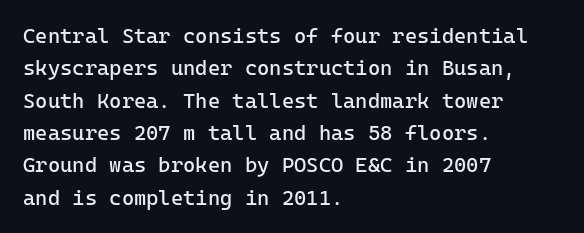
Q: Is the text bold? A: No.
Q: Is the text italic (slanted)? A: No, it is upright.
Q: Is the text underlined? A: No.
Q: How is the paragraph aligned? A: Left-aligned.
Q: Is the spacing between letters normal or unusually wide? A: Normal.
Q: Is the spacing between lines tight, normal or loose? A: Normal.
